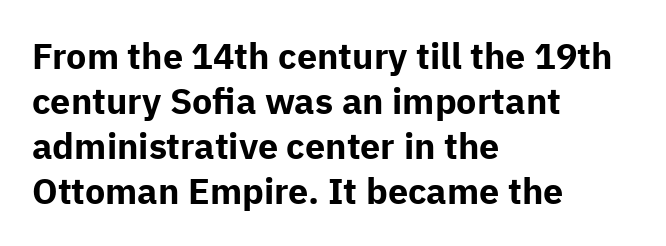
This sample keeps an unexceptional amount of space between lines. The passage is arranged the way most books set body copy — flush left. Compared with typical body copy, the letter spacing here is the same. Descenders hang freely into open space. Strong, thick strokes mark this as bold type.
